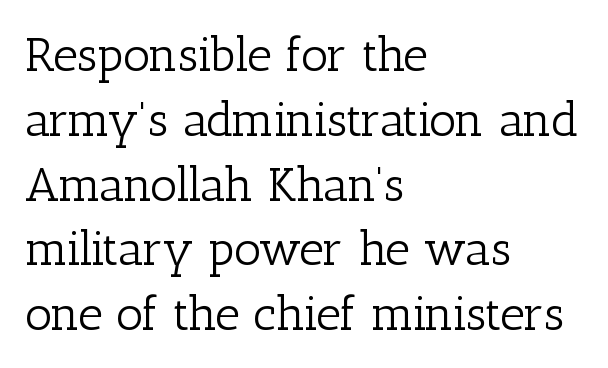
Q: Is the text bold? A: No.
Q: Is the text italic (slanted)? A: No, it is upright.
Q: Is the typeface a serif or a sans-serif typeface? A: Serif.
Q: Is the text underlined? A: No.
Q: How is the paragraph aligned? A: Left-aligned.
Q: Is the spacing between letters normal or unusually wide? A: Normal.
Q: Is the spacing between lines tight, normal or loose? A: Normal.
Q: Width (condensed, normal, or wide)? A: Normal.
Q: Stroke contrast? A: Low.
Q: x-height? A: Medium.
Q: Monospaced? A: No.
